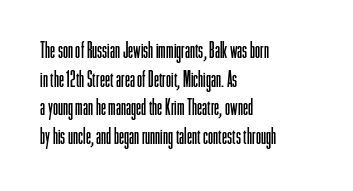
Q: Is the text bold? A: No.
Q: Is the text italic (slanted)? A: No, it is upright.
Q: Is the text underlined? A: No.
Q: How is the paragraph aligned? A: Left-aligned.
Q: Is the spacing between letters normal or unusually wide? A: Normal.
Q: Is the spacing between lines tight, normal or loose? A: Normal.
